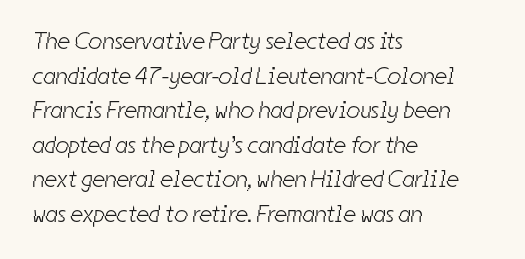
Q: Is the text bold? A: No.
Q: Is the text underlined? A: No.
Q: How is the paragraph aligned? A: Left-aligned.
Q: Is the spacing between letters normal or unusually wide? A: Normal.
Q: Is the spacing between lines tight, normal or loose? A: Normal.
